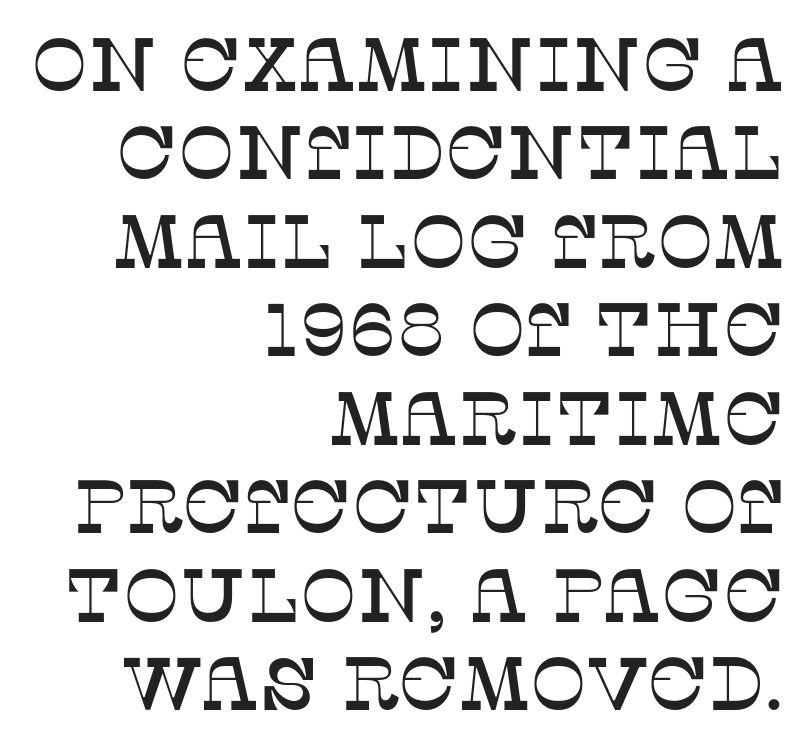
The image shows 75 px serif type, upright; set right-aligned, line spacing 1.18x, normal letter spacing, not underlined; low stroke contrast and a large x-height.
